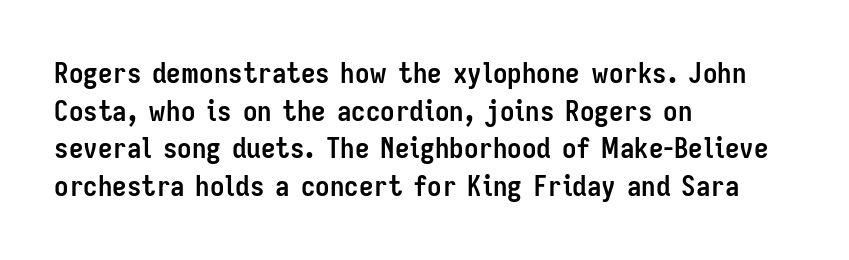
The image shows 29 px semibold, condensed sans-serif type, upright; set left-aligned, normal line spacing (1.3x), normal letter spacing, not underlined; low stroke contrast and a medium x-height.
